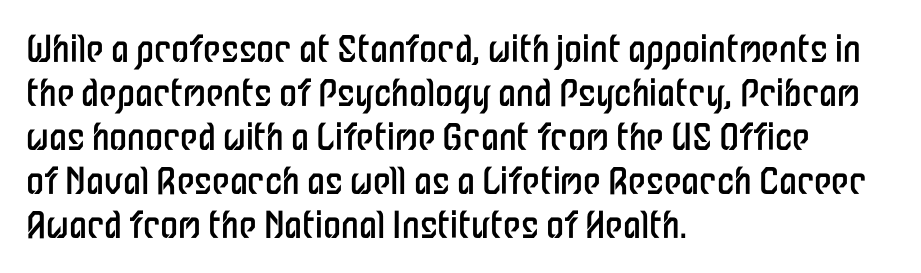
Does extra space separate the letters? No, they use regular spacing. This is not heavy type; no bold has been used. Compared with a centered layout, this one pins lines to the left instead. If you drew a line through each stem, it would be perfectly vertical. Rule under the text: the space is simply empty. This rendering employs a face without finishing strokes, i.e., a sans-serif.
